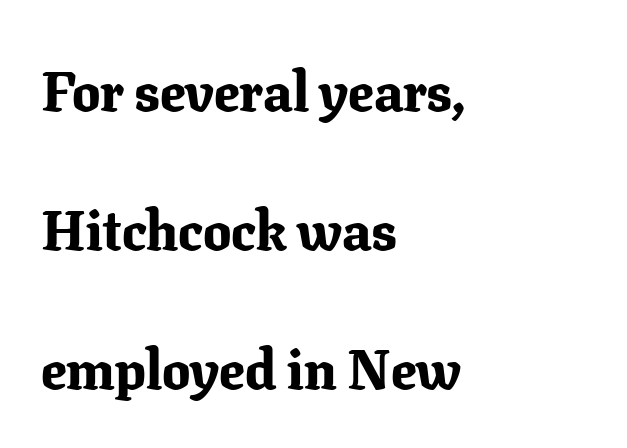
Q: Is the text bold? A: Yes.
Q: Is the text italic (slanted)? A: No, it is upright.
Q: Is the typeface a serif or a sans-serif typeface? A: Serif.
Q: Is the text underlined? A: No.
Q: How is the paragraph aligned? A: Left-aligned.
Q: Is the spacing between letters normal or unusually wide? A: Normal.
Q: Is the spacing between lines tight, normal or loose? A: Loose.
Q: Width (condensed, normal, or wide)? A: Normal.
Q: Stroke contrast? A: Low.
Q: x-height? A: Medium.
Q: Monospaced? A: No.
